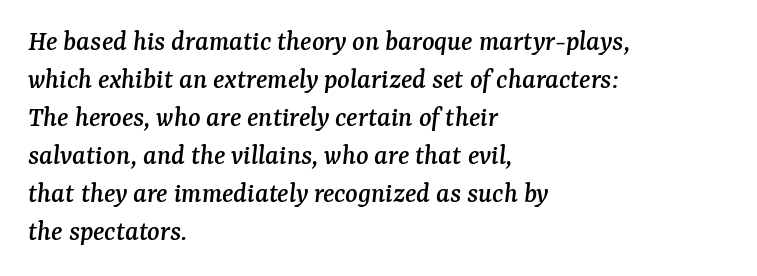
Glance below the letters and you will spot only blank space. In terms of leading, this rendering sits right in the middle. Tracking here is standard; glyphs follow each other at the usual distance. These lines are rendered in a variable-pitch font. Horizontally, the lines are justified to the leading edge only. Characters are canted at an angle relative to the baseline's perpendicular.
